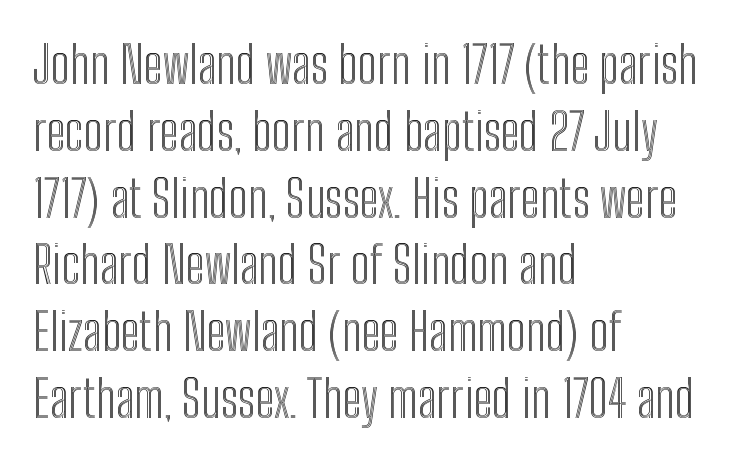
Successive baselines arrive at the customary interval. Visually the block forms a straight wall on the left and a jagged coastline on the right. This sample has the flowing, uneven cadence of proportional lettering. Letter spacing: default. This rendering features lettering with no underline. Style check: upright.
